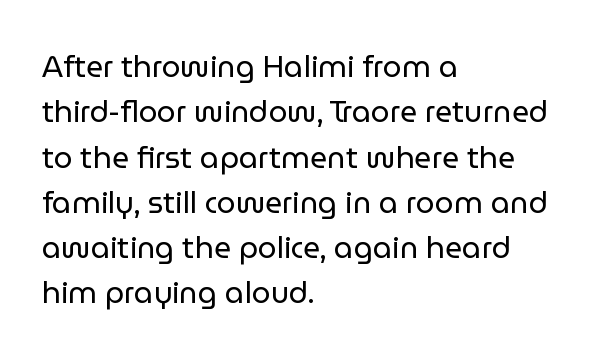
The image shows 30 px regular-weight sans-serif type, upright; set left-aligned, normal line spacing (1.51x), normal letter spacing, not underlined; low stroke contrast and a medium x-height.
